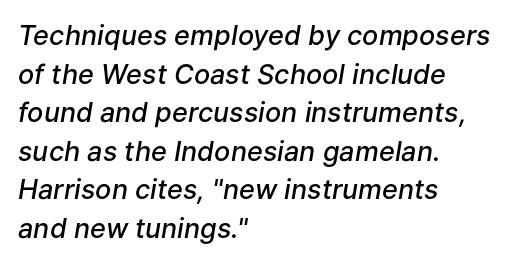
Q: Is the text bold? A: Semi-bold.
Q: Is the text italic (slanted)? A: Yes, it leans right by about 9 degrees.
Q: Is the text underlined? A: No.
Q: How is the paragraph aligned? A: Left-aligned.
Q: Is the spacing between letters normal or unusually wide? A: Normal.
Q: Is the spacing between lines tight, normal or loose? A: Normal.
